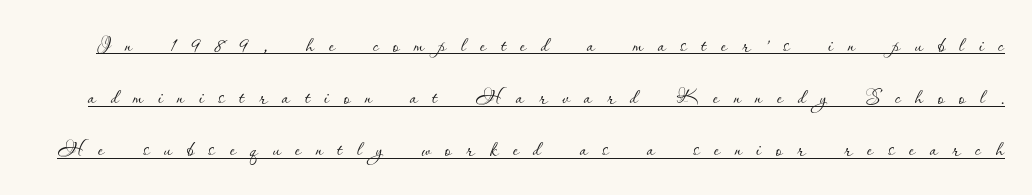
Q: Is the text bold? A: No.
Q: Is the text italic (slanted)? A: Yes.
Q: Is the text underlined? A: Yes.
Q: Is the spacing between letters normal or unusually wide? A: Unusually wide.
Q: Width (condensed, normal, or wide)? A: Normal.
Q: Stroke contrast? A: Low.
Q: x-height? A: Small.
Q: Monospaced? A: No.
